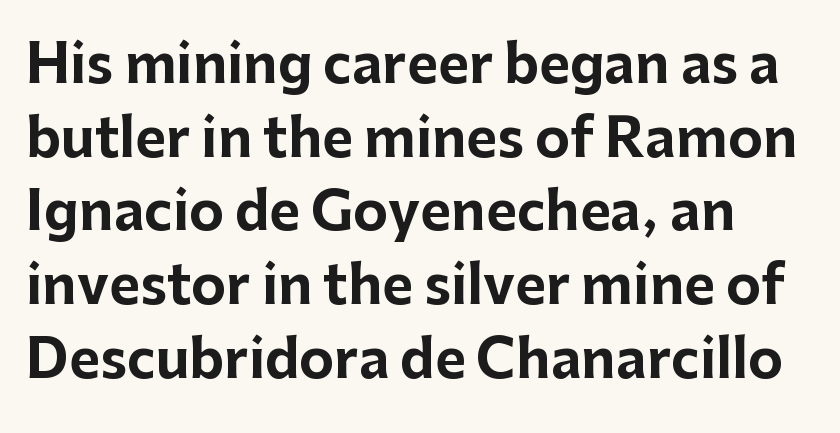
{"serif": "no", "italic": "no", "bold": "yes", "weight": "bold", "width": "normal", "stroke_contrast": "low", "x_height": "medium", "monospaced": "no", "underline": "no", "line_spacing": "normal", "line_spacing_ratio": 1.39, "letter_spacing": "normal", "letter_spacing_em": 0.0, "glyph_px": 53}
